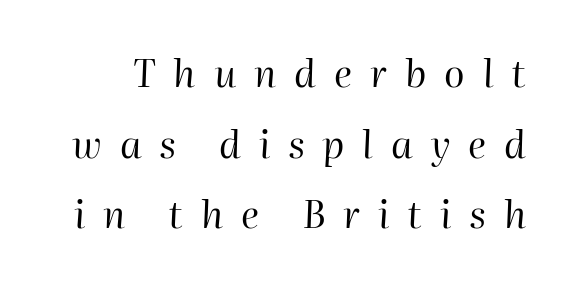
You can tell it's italic because the verticals aren't actually vertical. No letter is thick-stroked: the sample isn't bold. Proportional: the letters do not fall into vertical columns. Observe the wide spacing: letters keep a clear distance from each other. The foot of each line stays bare and open.
